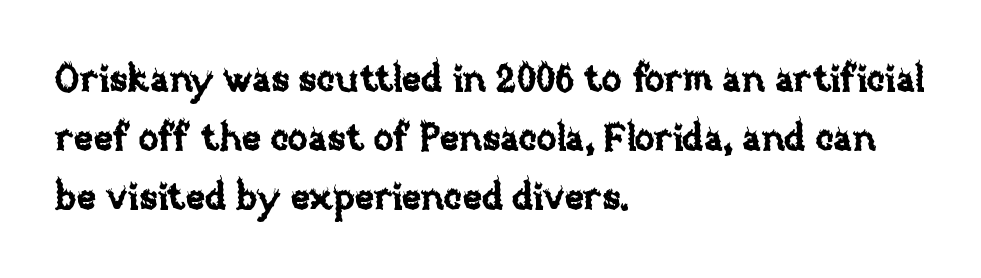
{"italic": "no", "width": "normal", "stroke_contrast": "low", "x_height": "large", "monospaced": "no", "underline": "no", "align": "left", "line_spacing": "normal", "line_spacing_ratio": 1.59, "letter_spacing": "normal", "letter_spacing_em": 0.0, "glyph_px": 37}
